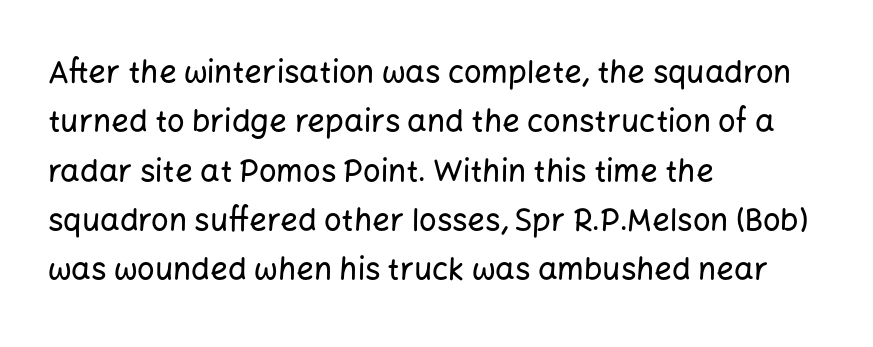
The specimen omits any rule beneath the text block's lines. Letterform terminals end flat and unadorned throughout the passage. Looks like regular typesetting: each glyph gets only the width it needs. How are the letters spaced? Ordinarily, with no added tracking. Line beginnings align vertically; line endings do not.
